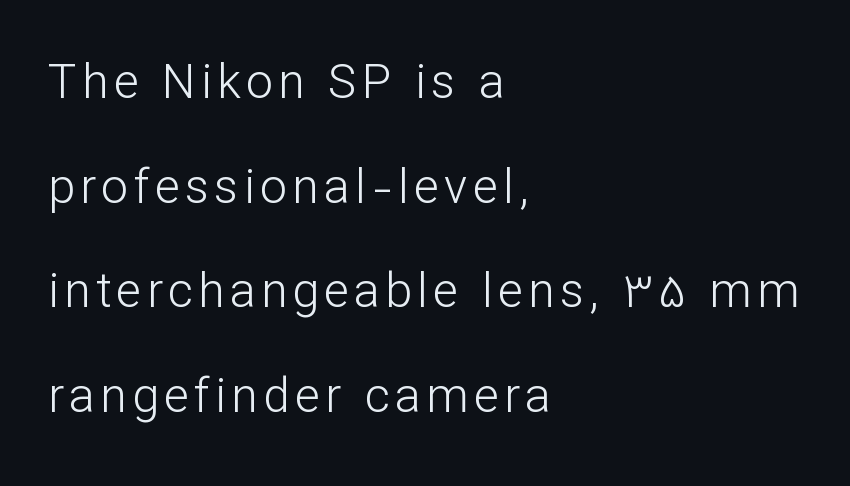
Q: Is the text bold? A: No.
Q: Is the text italic (slanted)? A: No, it is upright.
Q: Is the typeface a serif or a sans-serif typeface? A: Sans-serif.
Q: Is the text underlined? A: No.
Q: How is the paragraph aligned? A: Left-aligned.
Q: Is the spacing between lines tight, normal or loose? A: Loose.
Q: Width (condensed, normal, or wide)? A: Normal.
Q: Stroke contrast? A: Low.
Q: x-height? A: Medium.
Q: Monospaced? A: No.
